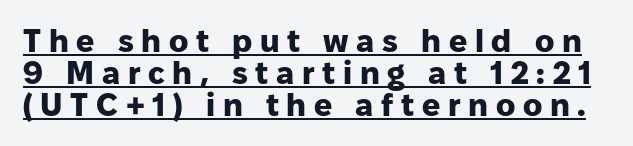
The passage shown is emphatically bold. Notice how a bar underscores the lettering throughout. Loose tracking; the words dissolve into strings of separated letters. If you measured baseline to baseline, you'd find a short distance. Each letter's strokes conclude bluntly, with no projecting serifs. The passage shown is typed in a proportional face where columns would drift.
